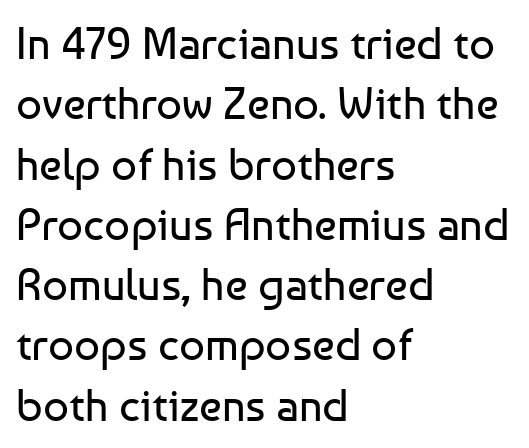
The image shows 45 px regular-weight sans-serif type, upright; set left-aligned, normal line spacing (1.34x), normal letter spacing, not underlined; low stroke contrast and a medium x-height.
